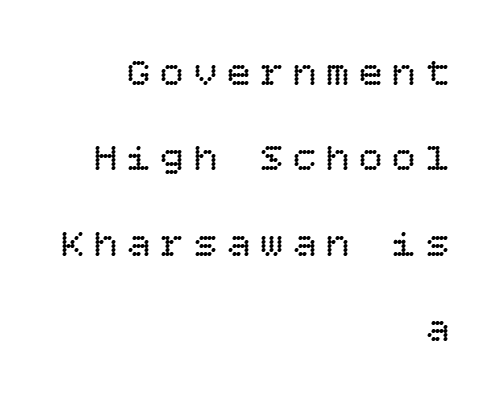
The image shows 39 px regular-weight type, upright; set right-aligned, loose line spacing (2.19x), unusually wide letter spacing (+0.25 em), not underlined; low stroke contrast and a large x-height.
